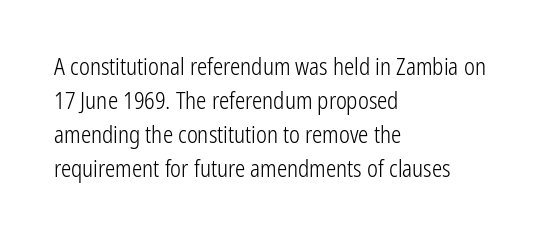
Q: Is the text bold? A: No.
Q: Is the text italic (slanted)? A: No, it is upright.
Q: Is the text underlined? A: No.
Q: How is the paragraph aligned? A: Left-aligned.
Q: Is the spacing between letters normal or unusually wide? A: Normal.
Q: Is the spacing between lines tight, normal or loose? A: Normal.
